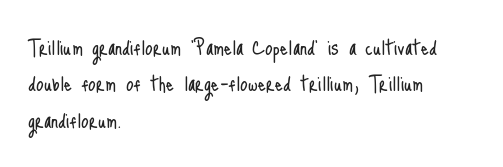
In terms of posture, this sample is upright. The passage shown has conventional tracking throughout. The zone under the glyphs is completely vacant. The lines are quadded left. These glyphs show unthickened strokes, regular width or finer. Rows of type keep a routine distance in the vertical direction.
